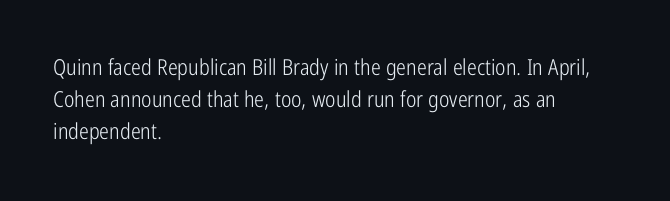
Q: Is the text bold? A: No.
Q: Is the text italic (slanted)? A: No, it is upright.
Q: Is the text underlined? A: No.
Q: How is the paragraph aligned? A: Left-aligned.
Q: Is the spacing between letters normal or unusually wide? A: Normal.
Q: Is the spacing between lines tight, normal or loose? A: Normal.
